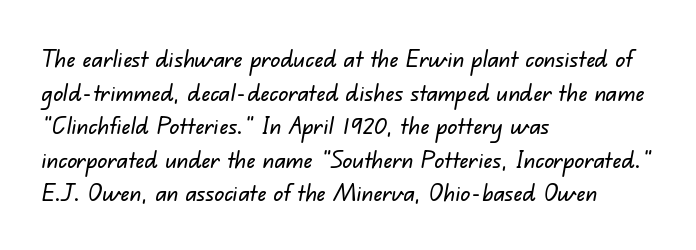
Anything drawn beneath the words? Only blank space. Horizontal bands of white between lines are of average thickness. Compared with typical body copy, the letter spacing here is the same. The setting favours the left margin, as ordinary paragraphs usually do.
